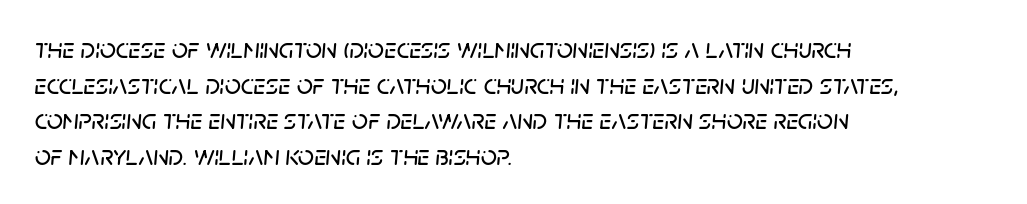
Has an underline been added? It has not. The passage shown stacks its lines at a standard gap. The rendering anchors every line to the left-hand side. There is no visible air inserted between adjacent glyphs. In terms of posture, this sample is oblique. These lines are rendered in a variable-pitch font.
